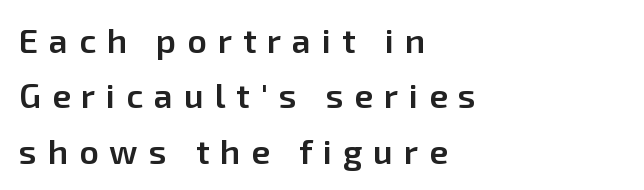
Q: Is the text bold? A: Semi-bold.
Q: Is the text italic (slanted)? A: No, it is upright.
Q: Is the typeface a serif or a sans-serif typeface? A: Sans-serif.
Q: Is the text underlined? A: No.
Q: How is the paragraph aligned? A: Left-aligned.
Q: Is the spacing between letters normal or unusually wide? A: Unusually wide.
Q: Is the spacing between lines tight, normal or loose? A: Normal.
Q: Width (condensed, normal, or wide)? A: Normal.
Q: Stroke contrast? A: Low.
Q: x-height? A: Medium.
Q: Monospaced? A: No.
